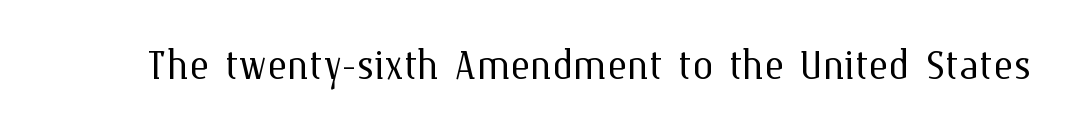
No letter is thick-stroked: the sample isn't bold. A bare baseline throughout the passage. Character widths vary here, with narrow letters taking less room than wide ones. How are the letters spaced? Ordinarily, with no added tracking. Nope, not italic — everything's standing straight.
